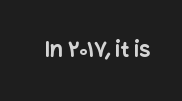
The image shows 22 px bold type, upright; set normal letter spacing, not underlined.
